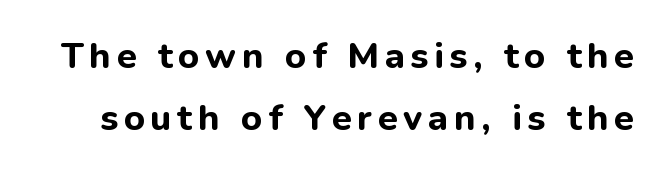
The image shows 36 px bold sans-serif type, upright; set line spacing 1.73x, not underlined; low stroke contrast and a medium x-height.
